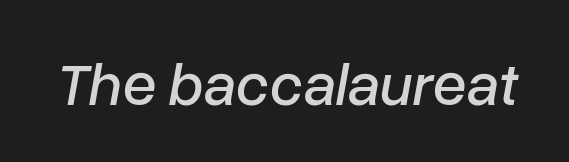
{"italic": "yes", "lean": "right", "slant_degrees": 10, "width": "normal", "stroke_contrast": "low", "x_height": "medium", "monospaced": "no", "underline": "no", "letter_spacing": "normal", "letter_spacing_em": 0.0, "glyph_px": 61}
